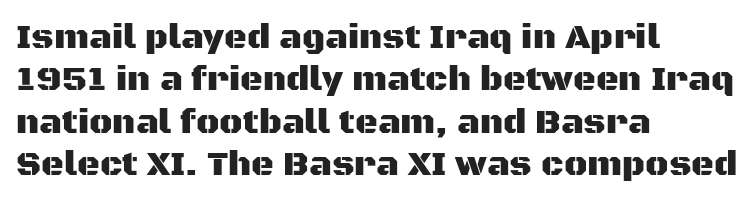
Plain, unruled lines of type. Left-aligned paragraph, ragged on the right. The face used here is a sans, in the tradition of grotesques and geometrics. Notice how the stems are strictly vertical — no italics here. Proportional: the letters do not fall into vertical columns. What stands out about the letter spacing? Nothing — it is the standard amount.
